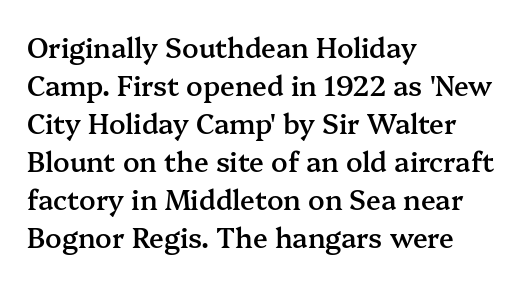
{"italic": "no", "bold": "semi", "underline": "no", "align": "left", "line_spacing": "normal", "line_spacing_ratio": 1.41, "letter_spacing": "normal", "letter_spacing_em": 0.0, "glyph_px": 27}
